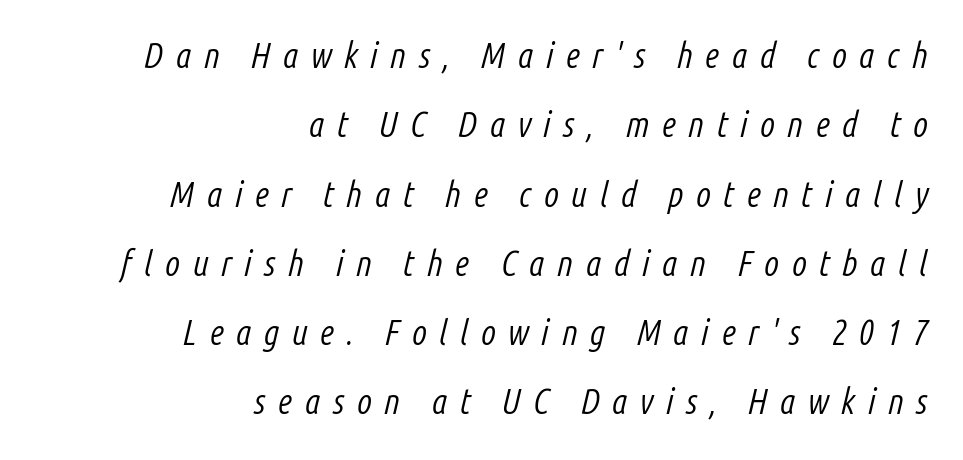
Underline: absent. Each line ends at the same right margin while the left side varies. Honestly, the letter spacing is so wide it's the main thing you notice. Think of a printed novel: that variable character pitch is what you see here. Leading: increased.
